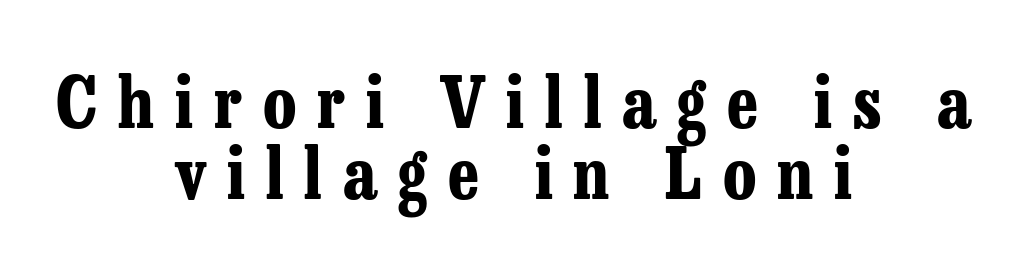
{"serif": "yes", "italic": "no", "bold": "yes", "weight": "bold", "width": "condensed", "stroke_contrast": "low", "x_height": "medium", "monospaced": "no", "underline": "no", "align": "center", "line_spacing": "tight", "line_spacing_ratio": 1.01, "letter_spacing": "wide", "letter_spacing_em": 0.3, "glyph_px": 70}
